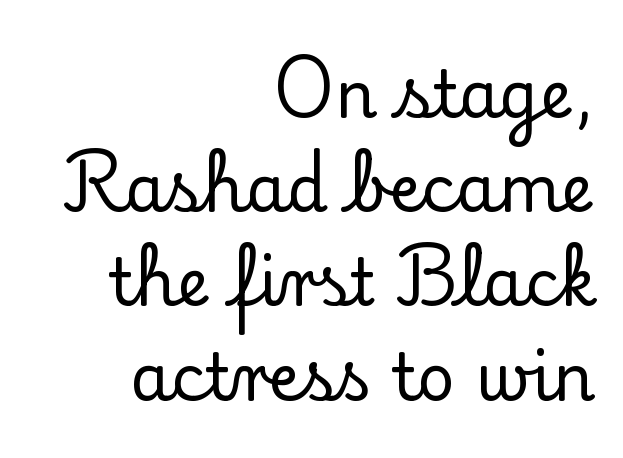
This rendering uses right alignment, leaving the left contour irregular. Successive baselines arrive at the customary interval. Observe the ordinary spacing: letters are neighbours, not strangers. The words here are not underlined.
